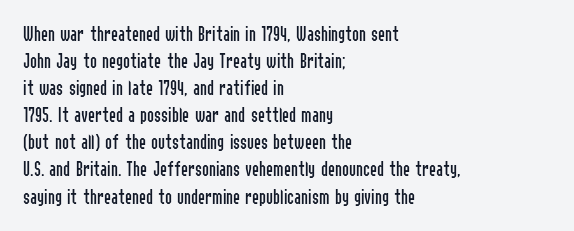
The passage shown is not underscored anywhere. Summary of vertical rhythm: regular, with standard interline spacing. The rag falls on the right side of this text block. Notice how the stems are strictly vertical — no italics here. Vertical stems look standard width or narrower in stroke.
